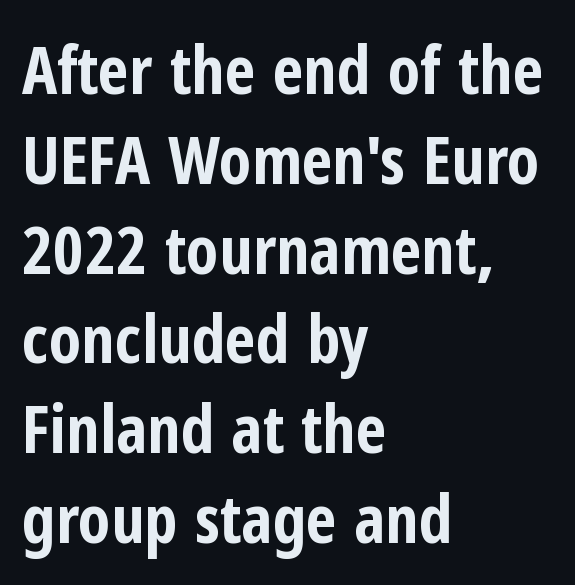
{"serif": "no", "italic": "no", "bold": "yes", "weight": "bold", "width": "condensed", "stroke_contrast": "low", "x_height": "medium", "monospaced": "no", "underline": "no", "align": "left", "line_spacing": "normal", "line_spacing_ratio": 1.34, "letter_spacing": "normal", "letter_spacing_em": 0.0, "glyph_px": 67}
